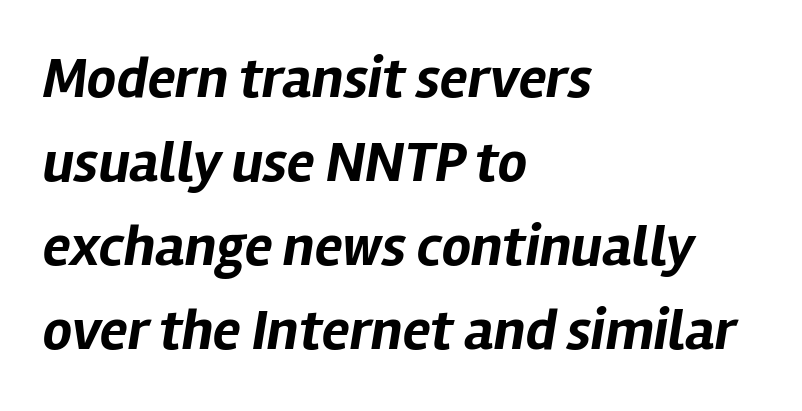
The typesetting leans heavy: a genuine bold. Character widths vary here, with narrow letters taking less room than wide ones. Leading: standard. Letters rest on an invisible, unmarked baseline. These lines stack with their left ends in a neat column. This is oblique type, the kind used for emphasis or titles.
